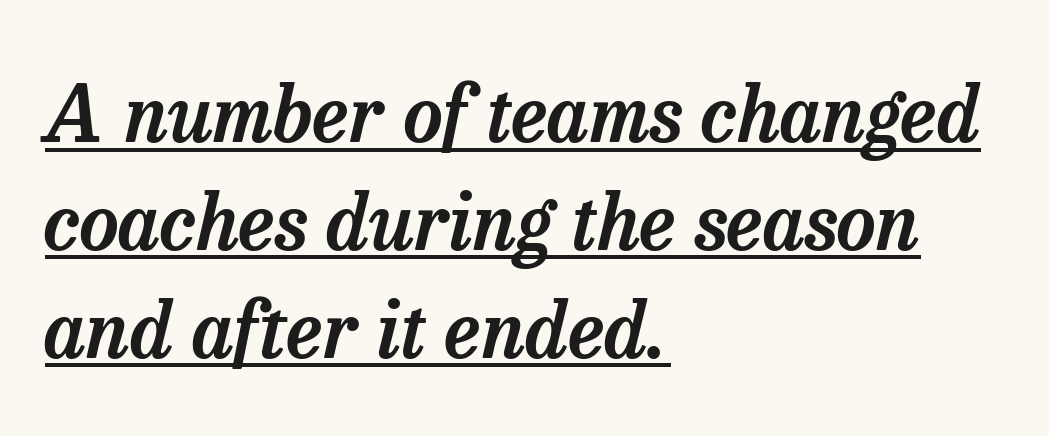
The image shows 77 px serif type, italic (leaning right); set left-aligned, normal line spacing (1.4x), normal letter spacing, underlined; low stroke contrast and a medium x-height.
